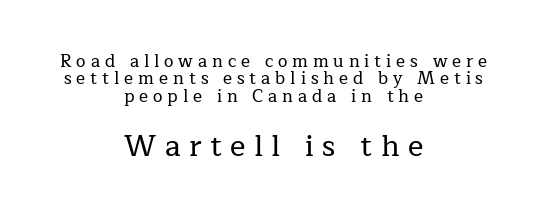
Q: Is the text italic (slanted)? A: No, it is upright.
Q: Is the typeface a serif or a sans-serif typeface? A: Serif.
Q: Is the text underlined? A: No.
Q: How is the paragraph aligned? A: Centered.
Q: Is the spacing between letters normal or unusually wide? A: Unusually wide.
Q: Is the spacing between lines tight, normal or loose? A: Tight.
Q: Which block of text is set in a larger size, the first (top) or the second (bottom)? A: The second (bottom) one.
Q: Width (condensed, normal, or wide)? A: Normal.
Q: Stroke contrast? A: Low.
Q: x-height? A: Medium.
Q: Monospaced? A: No.
